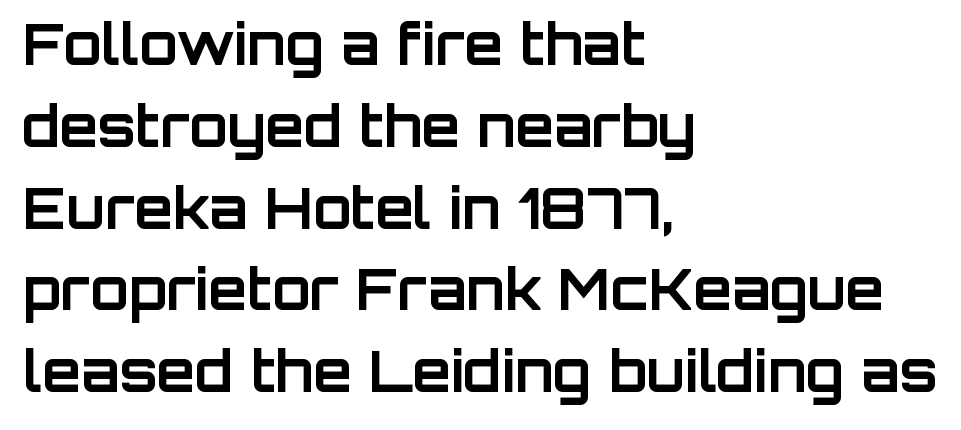
The typesetting leans heavy: a genuine bold. The block of text has a typical density, with ordinary space between rows. The letters sit at their default tracking, neither squeezed nor spread. Glance below the letters and you will spot only blank space. The rendering uses natural spacing where letterforms have individual widths.
